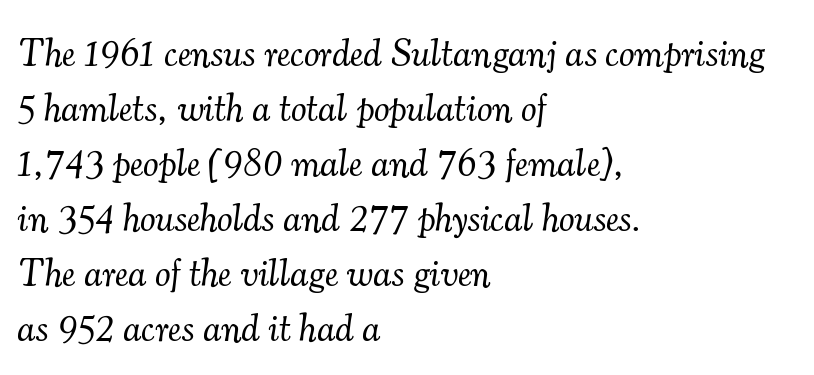
Reading down the block, your eye returns to a fixed left position each line. Stems here are at most as thick as an everyday book face. Regular leading. The glyphs are unaccompanied by any horizontal stroke below them.
